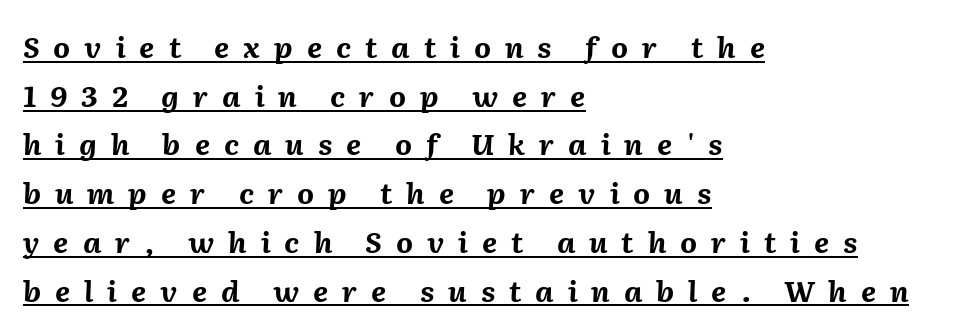
The image shows 29 px bold type, italic (leaning right); set left-aligned, normal line spacing (1.68x), unusually wide letter spacing (+0.48 em), underlined; medium stroke contrast and a medium x-height.
